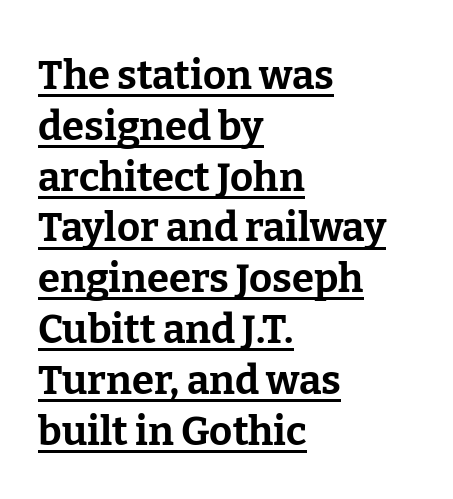
{"serif": "yes", "italic": "no", "bold": "yes", "weight": "bold", "width": "normal", "stroke_contrast": "low", "x_height": "medium", "monospaced": "no", "underline": "yes", "align": "left", "line_spacing": "normal", "line_spacing_ratio": 1.27, "letter_spacing": "normal", "letter_spacing_em": 0.0, "glyph_px": 40}
